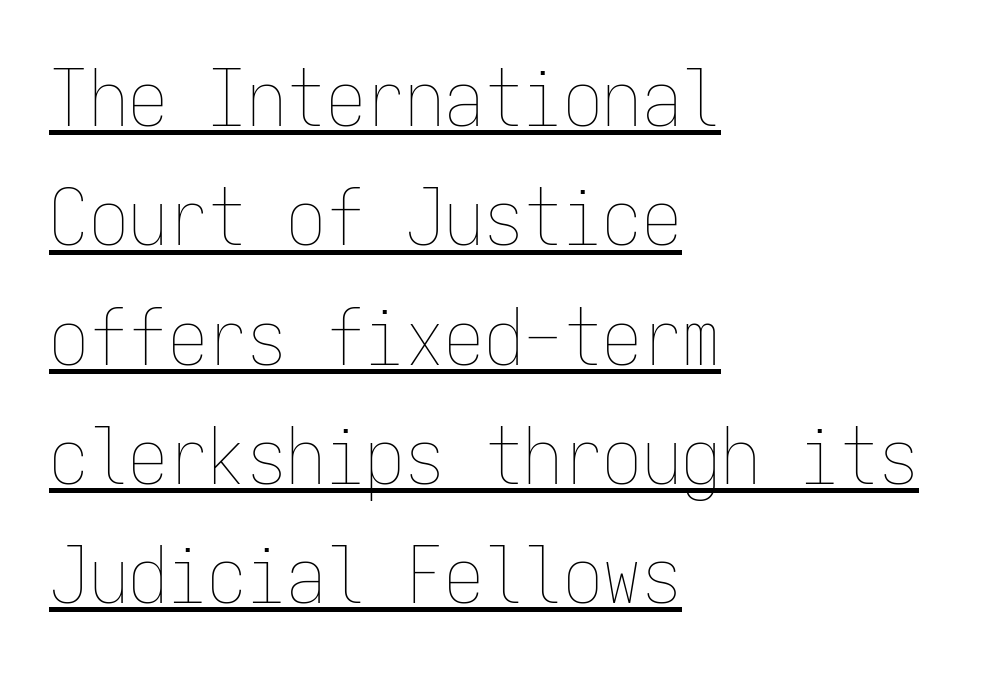
Q: Is the text bold? A: No.
Q: Is the text italic (slanted)? A: No, it is upright.
Q: Is the text underlined? A: Yes.
Q: How is the paragraph aligned? A: Left-aligned.
Q: Is the spacing between letters normal or unusually wide? A: Normal.
Q: Is the spacing between lines tight, normal or loose? A: Normal.
Q: Width (condensed, normal, or wide)? A: Condensed.
Q: Stroke contrast? A: Low.
Q: x-height? A: Medium.
Q: Monospaced? A: Yes.
